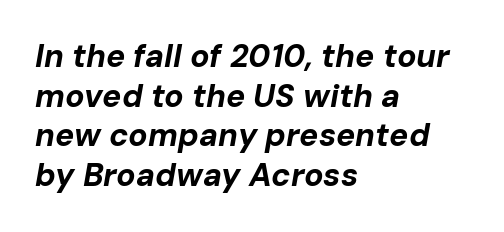
{"italic": "yes", "lean": "right", "slant_degrees": 10, "bold": "yes", "weight": "bold", "width": "normal", "stroke_contrast": "low", "x_height": "medium", "monospaced": "no", "underline": "no", "align": "left", "line_spacing_ratio": 1.24, "letter_spacing": "normal", "letter_spacing_em": 0.0, "glyph_px": 32}
